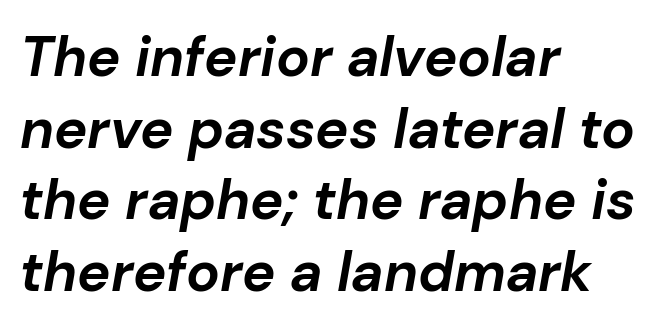
{"italic": "yes", "lean": "right", "slant_degrees": 10, "bold": "yes", "weight": "bold", "width": "normal", "stroke_contrast": "low", "x_height": "medium", "monospaced": "no", "underline": "no", "align": "left", "line_spacing": "normal", "line_spacing_ratio": 1.28, "letter_spacing": "normal", "letter_spacing_em": 0.0, "glyph_px": 56}
